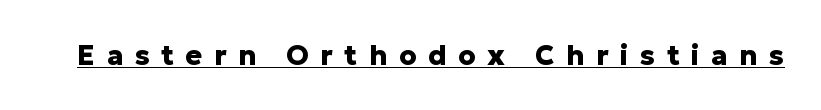
{"serif": "no", "italic": "no", "bold": "yes", "weight": "heavy", "width": "normal", "stroke_contrast": "low", "x_height": "medium", "monospaced": "no", "underline": "yes", "letter_spacing": "wide", "letter_spacing_em": 0.41, "glyph_px": 28}
